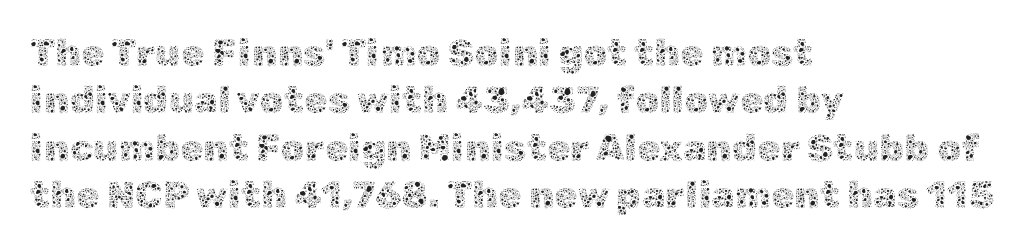
The image shows 38 px thin type, upright; set left-aligned, normal line spacing (1.25x), normal letter spacing, not underlined; a medium x-height.
